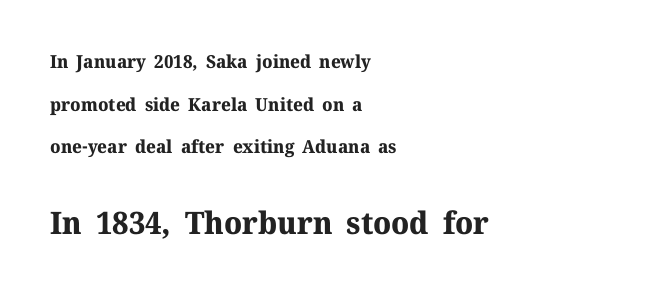
Q: Is the text bold? A: Yes.
Q: Is the text italic (slanted)? A: No, it is upright.
Q: Is the typeface a serif or a sans-serif typeface? A: Serif.
Q: Is the text underlined? A: No.
Q: How is the paragraph aligned? A: Left-aligned.
Q: Is the spacing between letters normal or unusually wide? A: Normal.
Q: Is the spacing between lines tight, normal or loose? A: Loose.
Q: Which block of text is set in a larger size, the first (top) or the second (bottom)? A: The second (bottom) one.
Q: Width (condensed, normal, or wide)? A: Normal.
Q: Stroke contrast? A: Medium.
Q: x-height? A: Medium.
Q: Monospaced? A: No.
